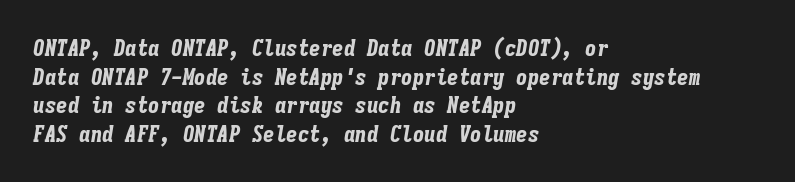
{"italic": "yes", "lean": "right", "slant_degrees": 9, "bold": "yes", "underline": "no", "align": "left", "line_spacing_ratio": 1.24, "letter_spacing": "normal", "letter_spacing_em": 0.0, "glyph_px": 23}
